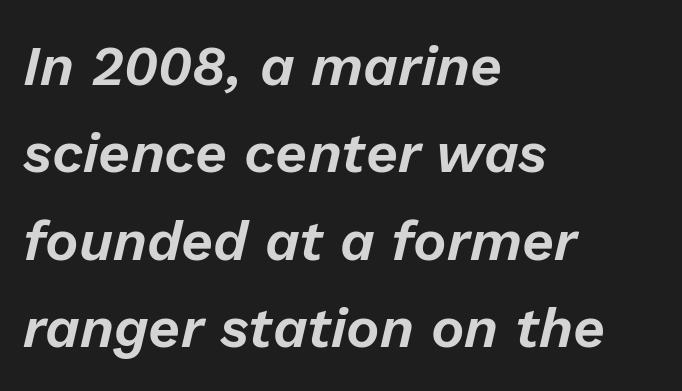
The image shows 56 px text type, italic (leaning right); set left-aligned, normal line spacing (1.56x), normal letter spacing, not underlined; low stroke contrast and a medium x-height.
